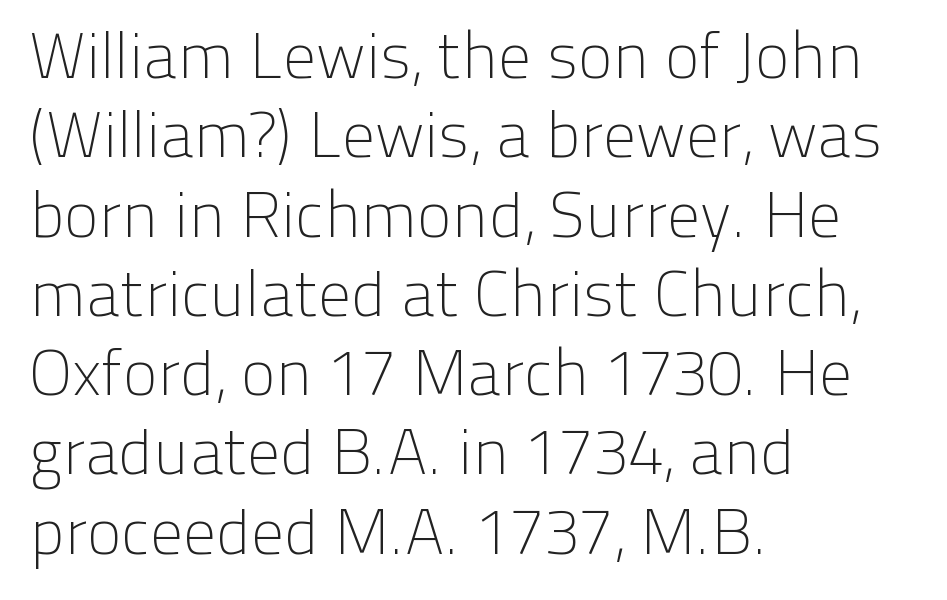
{"serif": "no", "italic": "no", "bold": "no", "weight": "light", "width": "normal", "stroke_contrast": "low", "x_height": "medium", "monospaced": "no", "underline": "no", "align": "left", "line_spacing_ratio": 1.22, "letter_spacing": "normal", "letter_spacing_em": 0.0, "glyph_px": 65}
